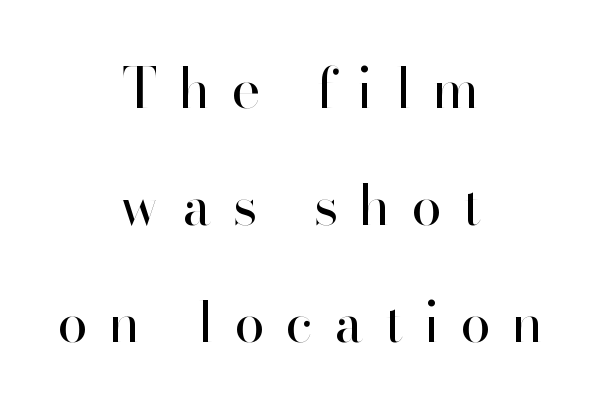
The image shows 55 px regular-weight sans-serif type, upright; set centered, loose line spacing (2.13x), unusually wide letter spacing (+0.4 em), not underlined; high stroke contrast and a small x-height.
